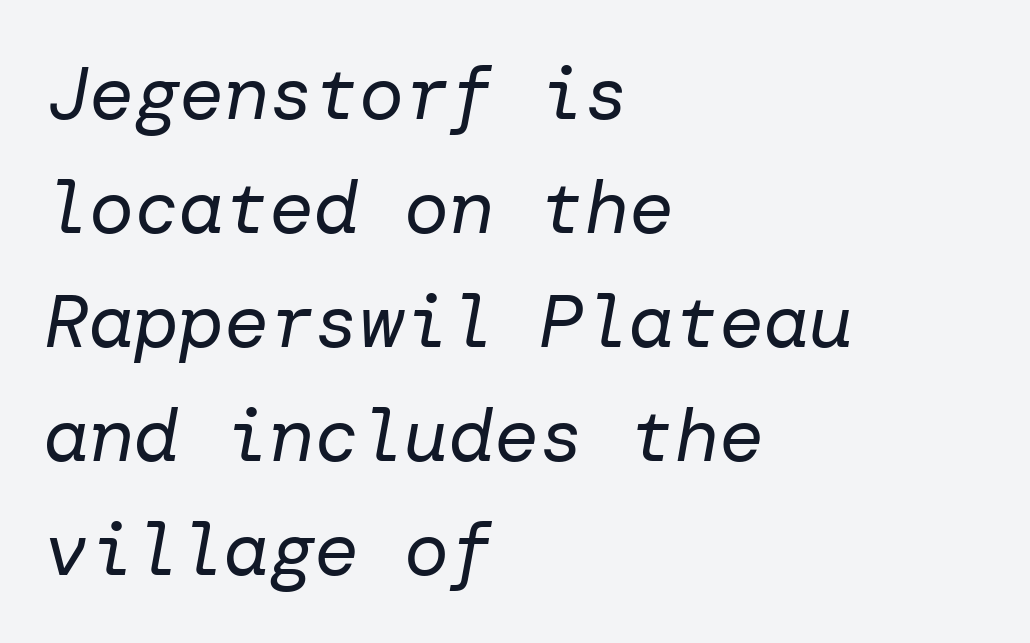
{"italic": "yes", "lean": "right", "slant_degrees": 10, "bold": "no", "weight": "regular", "width": "normal", "stroke_contrast": "low", "x_height": "medium", "underline": "no", "align": "left", "line_spacing": "normal", "line_spacing_ratio": 1.52, "letter_spacing": "normal", "letter_spacing_em": 0.0, "glyph_px": 75}
